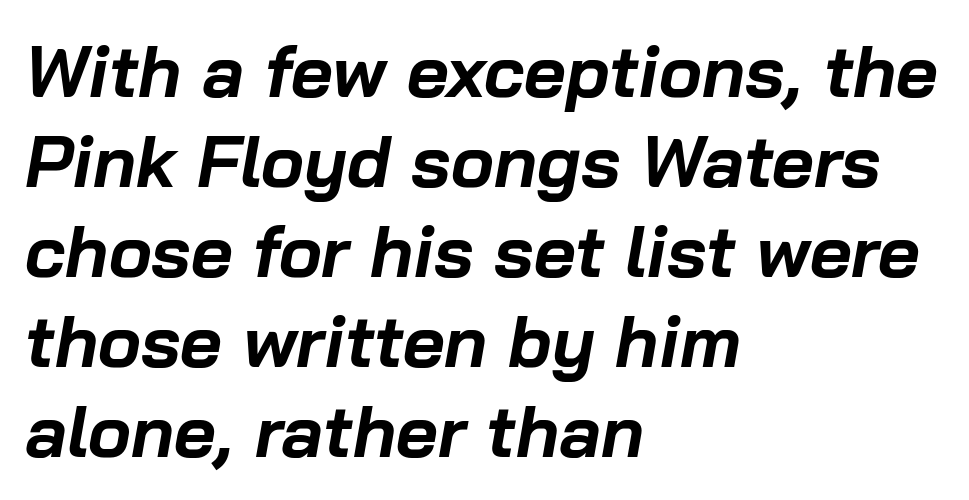
The image shows 72 px bold type, italic (leaning right); set left-aligned, normal line spacing (1.25x), normal letter spacing, not underlined; low stroke contrast and a medium x-height.
